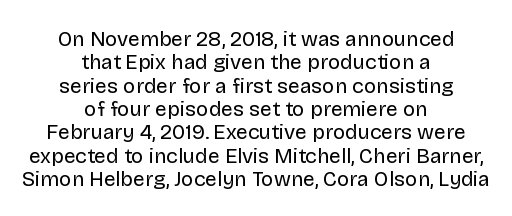
{"italic": "no", "bold": "no", "underline": "no", "align": "center", "line_spacing": "tight", "line_spacing_ratio": 1.11, "letter_spacing": "normal", "letter_spacing_em": 0.0, "glyph_px": 21}
